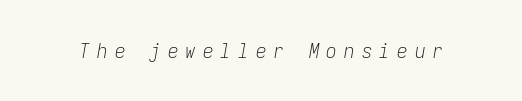
The image shows 21 px text type, italic (leaning right); set unusually wide letter spacing (+0.34 em), not underlined.
